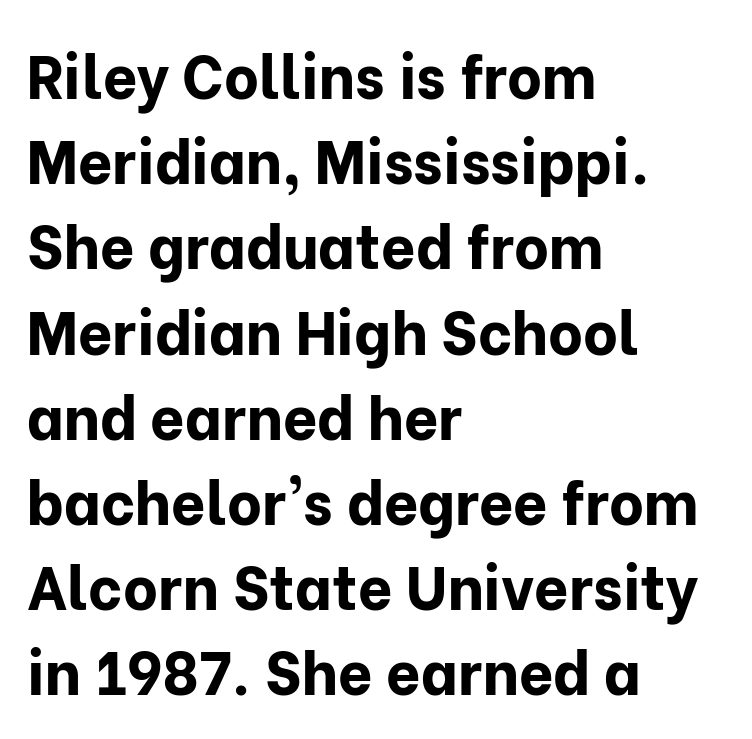
The typeface chosen for these lines omits serifs. This sample uses an upright cut, with every glyph sitting square on the baseline. A classic flush-left, rag-right setting is used for this passage. Every letter is thick-stroked: bold, no question. Underlining? Definitely not there. Is there much room between lines? A standard amount, neither cramped nor airy.
